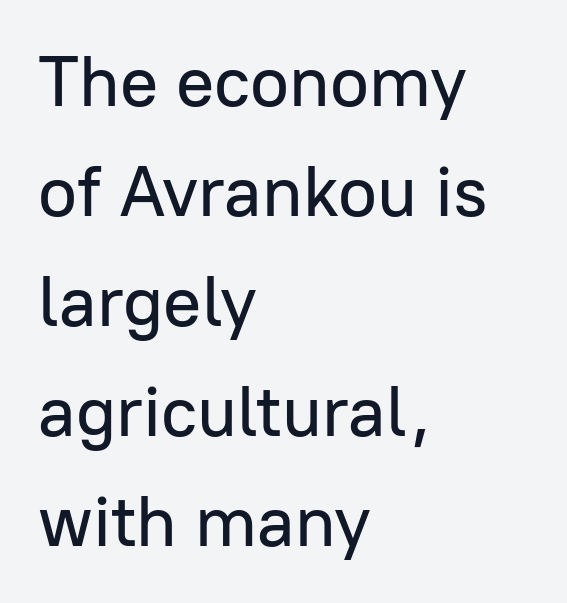
{"serif": "no", "italic": "no", "width": "normal", "stroke_contrast": "low", "x_height": "medium", "monospaced": "no", "underline": "no", "align": "left", "line_spacing": "normal", "line_spacing_ratio": 1.55, "letter_spacing": "normal", "letter_spacing_em": 0.0, "glyph_px": 71}
